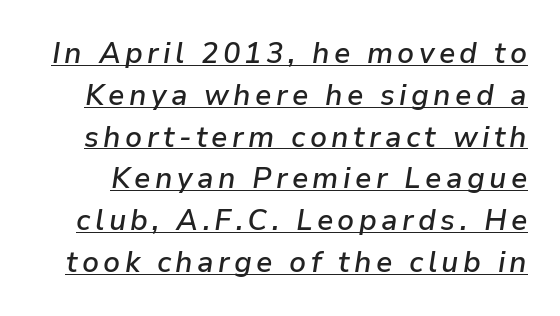
These characters rest on top of a visible drawn line. Firm but not heavy-handed strokes: this text is semibold. Italic: yes, the glyphs are oblique. Horizontal bands of white between lines are of average thickness.
